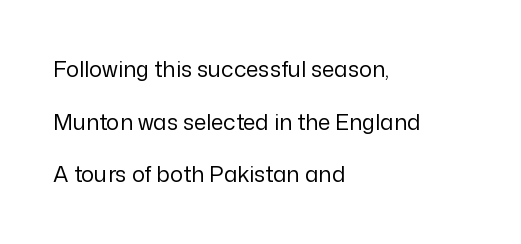
Q: Is the text bold? A: No.
Q: Is the text italic (slanted)? A: No, it is upright.
Q: Is the text underlined? A: No.
Q: How is the paragraph aligned? A: Left-aligned.
Q: Is the spacing between letters normal or unusually wide? A: Normal.
Q: Is the spacing between lines tight, normal or loose? A: Loose.
